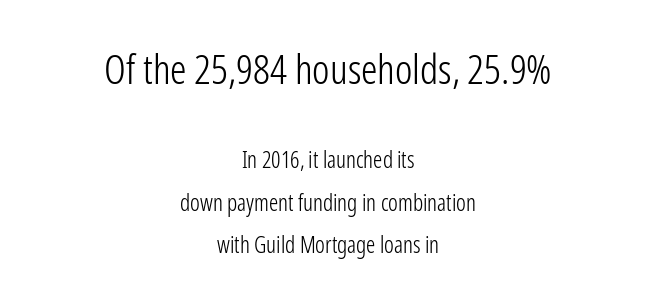
Is the stroke heavy? The answer is a plain regular-or-lighter. The letters in the upper block stand taller than those in the block below. Is this a fixed-width face? No — the glyphs have proportional, varying widths. Here the glyphs are tracked normally, forming tight word shapes.
